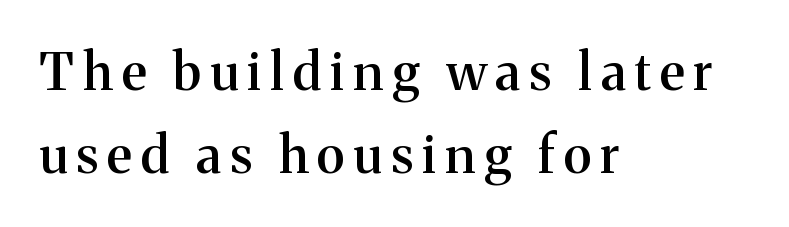
{"serif": "yes", "italic": "no", "bold": "semi", "weight": "semibold", "width": "normal", "stroke_contrast": "medium", "x_height": "medium", "monospaced": "no", "underline": "no", "align": "left", "line_spacing": "normal", "line_spacing_ratio": 1.63, "glyph_px": 51}
